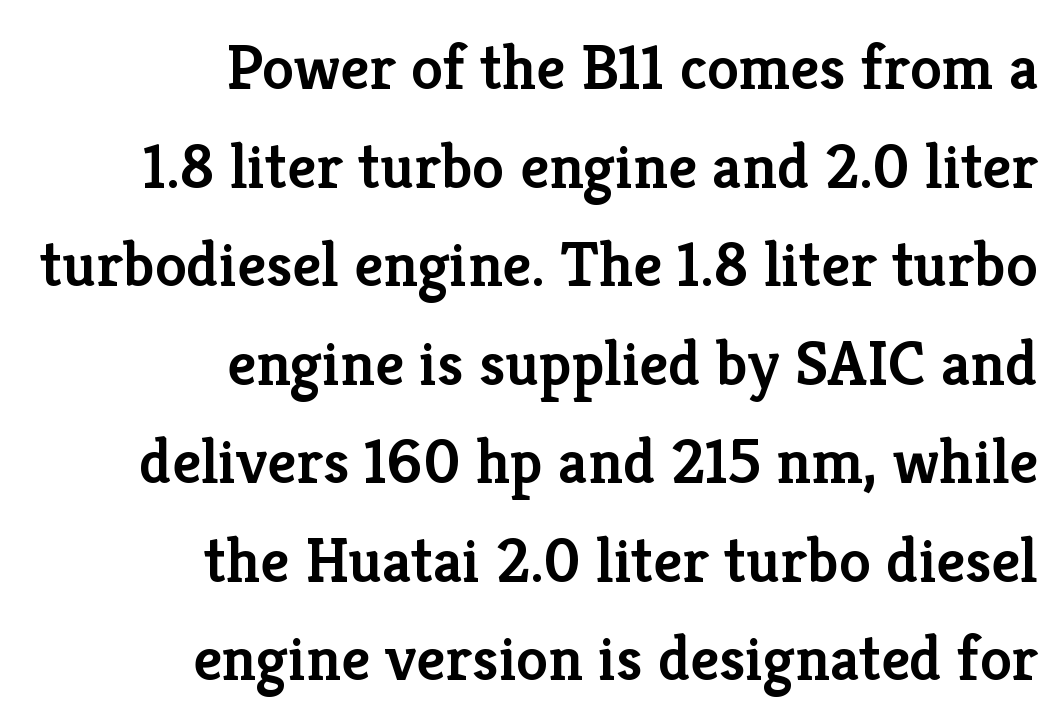
The image shows 64 px semibold serif type, upright; set right-aligned, normal line spacing (1.54x), normal letter spacing, not underlined; low stroke contrast and a medium x-height.
